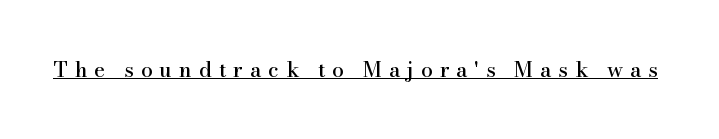
{"italic": "no", "underline": "yes", "letter_spacing": "wide", "letter_spacing_em": 0.33, "glyph_px": 21}
